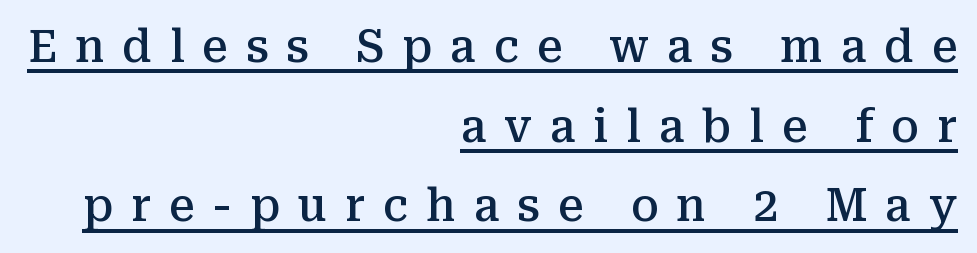
The strokes are fattened partway — semibold, not bold. This sample is right-justified, so line beginnings fall wherever the words allow. When letters stand straight like this, we call the style roman or upright. Like a heading marked for emphasis, these lines bear an underscore. The letters advance in unequal steps, a hallmark of proportional type. The type is letterspaced generously, with wide tracking.
